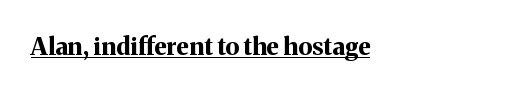
Q: Is the text bold? A: Yes.
Q: Is the text italic (slanted)? A: No, it is upright.
Q: Is the text underlined? A: Yes.
Q: How is the paragraph aligned? A: Left-aligned.
Q: Is the spacing between letters normal or unusually wide? A: Normal.
